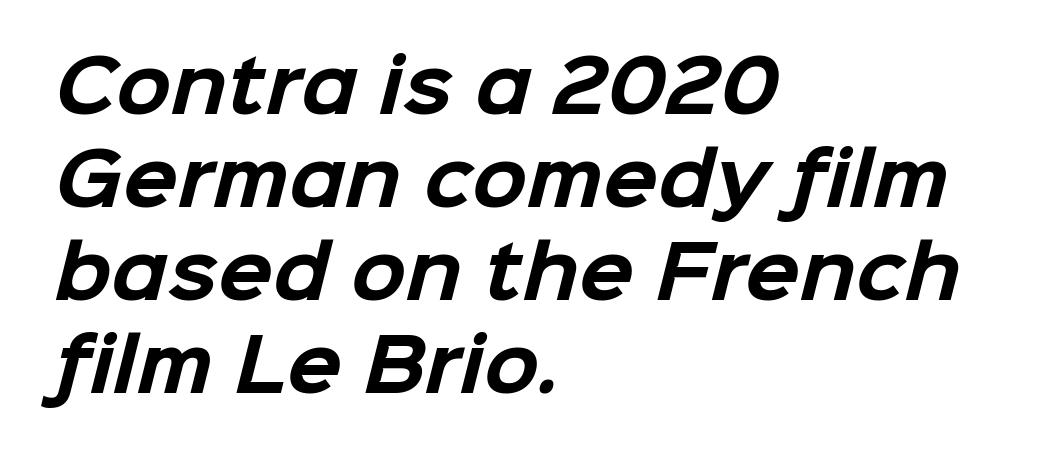
{"serif": "no", "bold": "yes", "weight": "bold", "width": "normal", "stroke_contrast": "low", "x_height": "medium", "monospaced": "no", "underline": "no", "align": "left", "line_spacing": "normal", "line_spacing_ratio": 1.29, "letter_spacing": "normal", "letter_spacing_em": 0.0, "glyph_px": 72}
